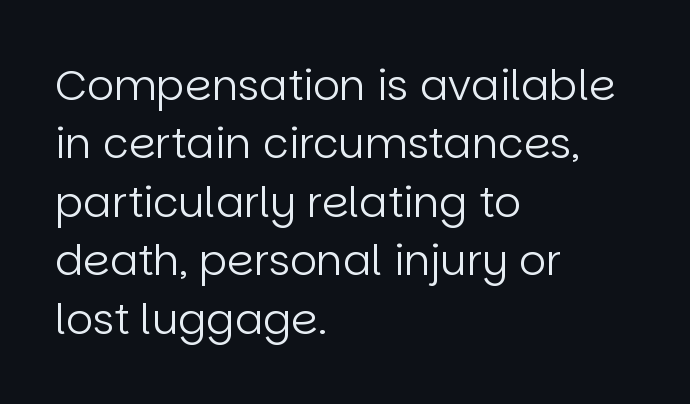
The image shows 42 px regular-weight sans-serif type, upright; set left-aligned, normal line spacing (1.39x), normal letter spacing, not underlined; low stroke contrast and a large x-height.
